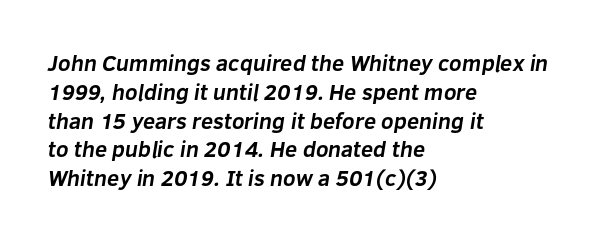
The image shows 22 px bold type; set left-aligned, normal line spacing (1.31x), normal letter spacing, not underlined.
